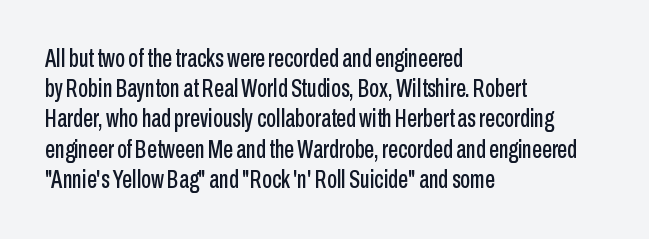
The image shows 25 px text type, upright; set left-aligned, line spacing 1.21x, normal letter spacing, not underlined.
